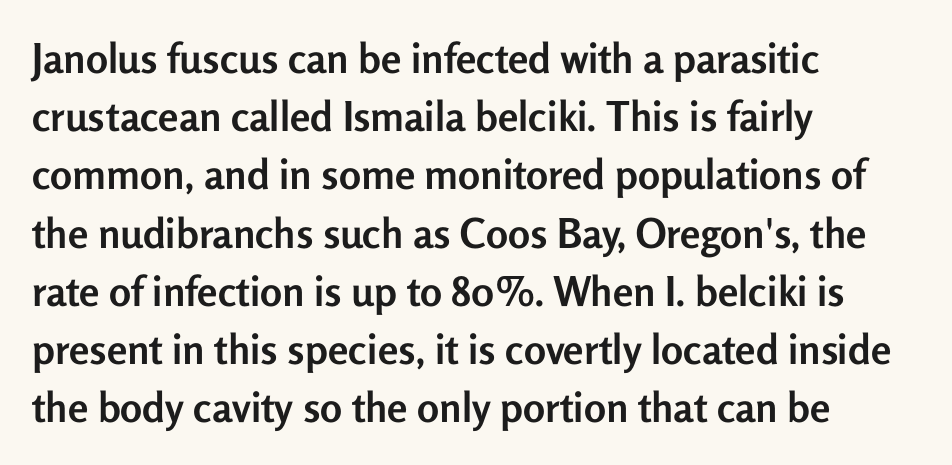
The image shows 41 px semibold sans-serif type, upright; set left-aligned, normal line spacing (1.42x), normal letter spacing, not underlined; low stroke contrast and a medium x-height.
